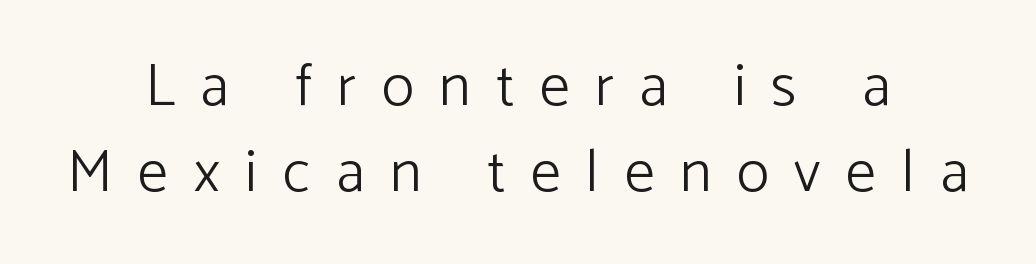
Q: Is the text bold? A: No.
Q: Is the text italic (slanted)? A: No, it is upright.
Q: Is the typeface a serif or a sans-serif typeface? A: Sans-serif.
Q: Is the text underlined? A: No.
Q: How is the paragraph aligned? A: Centered.
Q: Is the spacing between letters normal or unusually wide? A: Unusually wide.
Q: Is the spacing between lines tight, normal or loose? A: Normal.
Q: Width (condensed, normal, or wide)? A: Normal.
Q: Stroke contrast? A: Low.
Q: x-height? A: Medium.
Q: Monospaced? A: No.
